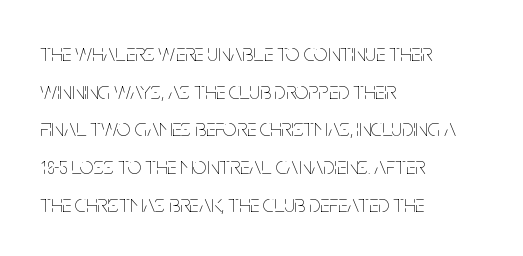
The image shows 24 px text type, upright; set left-aligned, normal line spacing (1.57x), normal letter spacing, not underlined.
